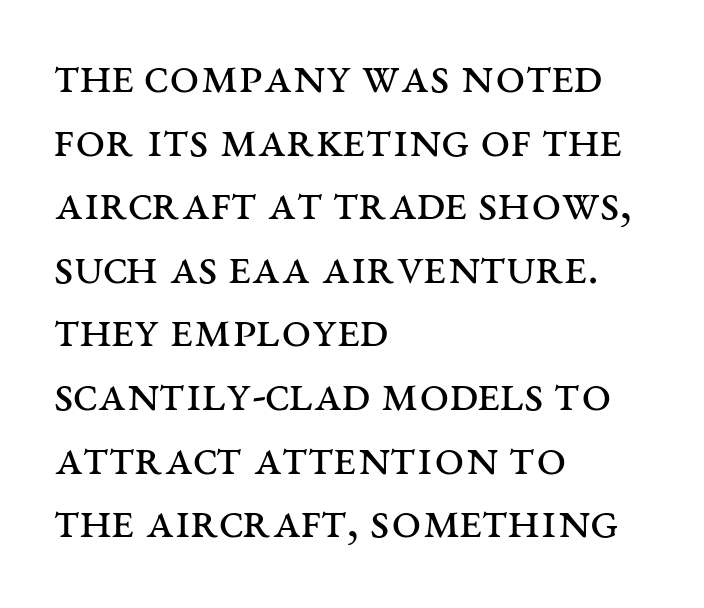
Q: Is the text bold? A: No.
Q: Is the text italic (slanted)? A: No, it is upright.
Q: Is the typeface a serif or a sans-serif typeface? A: Serif.
Q: Is the text underlined? A: No.
Q: How is the paragraph aligned? A: Left-aligned.
Q: Is the spacing between letters normal or unusually wide? A: Normal.
Q: Width (condensed, normal, or wide)? A: Wide.
Q: Stroke contrast? A: Medium.
Q: x-height? A: Large.
Q: Monospaced? A: No.
